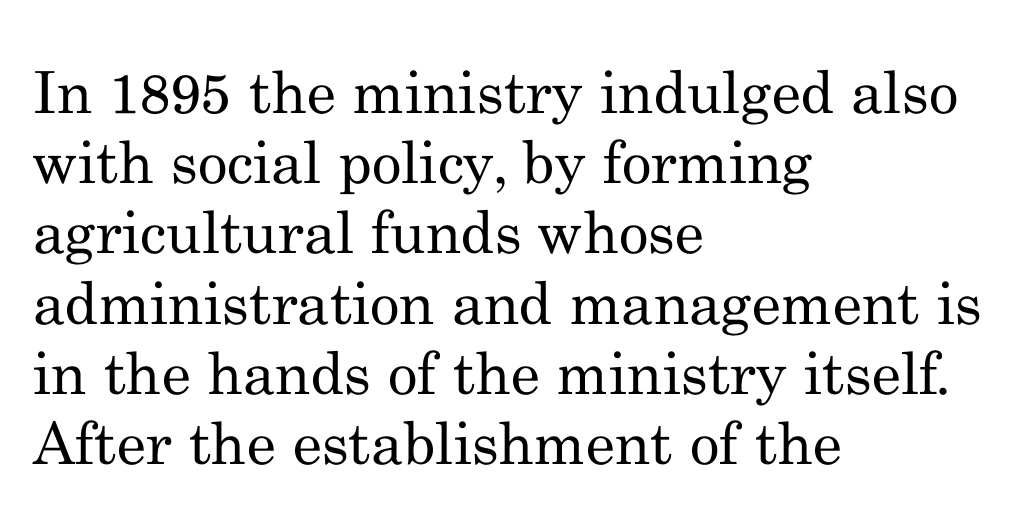
The image shows 58 px regular-weight serif type, upright; set left-aligned, line spacing 1.21x, normal letter spacing, not underlined; medium stroke contrast and a small x-height.
